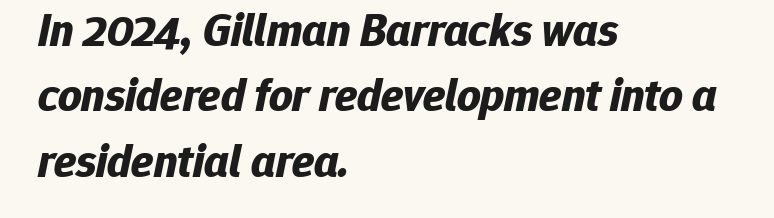
Slant detected: the letters are inclined. Plain, unruled lines of type. The lines are quadded left. Vertically, the passage feels balanced, rows spaced as you'd expect. The passage shown is typed in a proportional face where columns would drift. In terms of weight, the rendering is a true, heavy bold.
